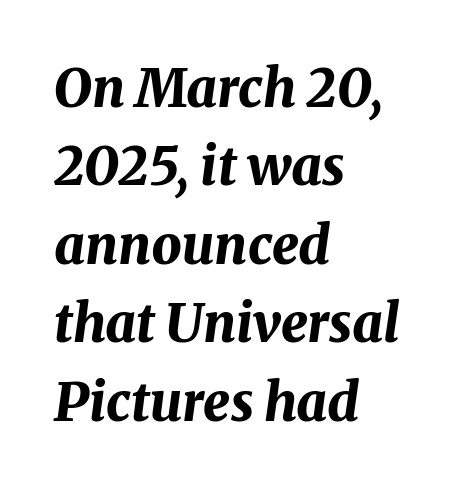
Designer's note — italics engaged. Compared with a centered layout, this one pins lines to the left instead. Character widths vary here, with narrow letters taking less room than wide ones. The space beneath each line is pristine and unruled.
